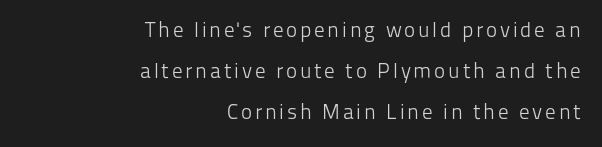
The image shows 21 px text type, upright; set right-aligned, loose line spacing (1.96x), not underlined.
